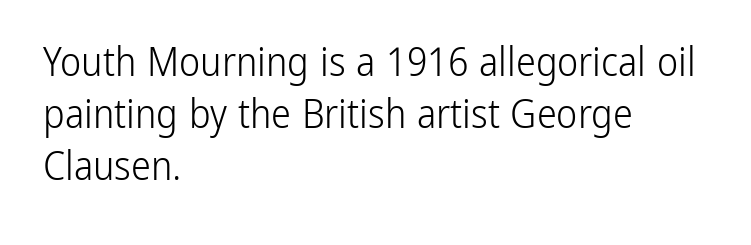
{"serif": "no", "italic": "no", "bold": "no", "weight": "light", "width": "condensed", "stroke_contrast": "low", "x_height": "medium", "monospaced": "no", "underline": "no", "align": "left", "line_spacing": "normal", "line_spacing_ratio": 1.3, "letter_spacing": "normal", "letter_spacing_em": 0.0, "glyph_px": 40}
